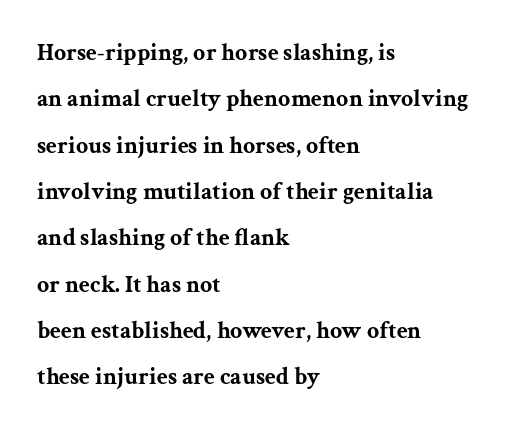
The image shows 24 px bold type, upright; set left-aligned, loose line spacing (1.93x), normal letter spacing, not underlined.
